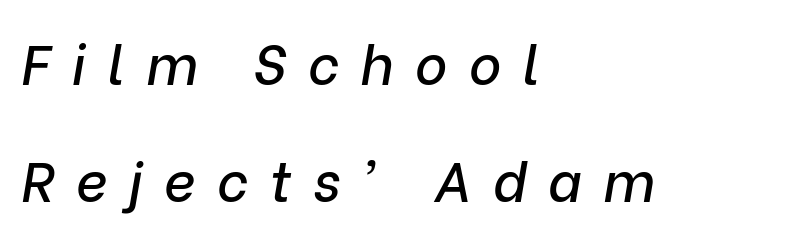
The axis of the letterforms is tilted away from vertical. The passage is arranged the way most books set body copy — flush left. Plain, unruled lines of type. Think of a printed novel: that variable character pitch is what you see here.
